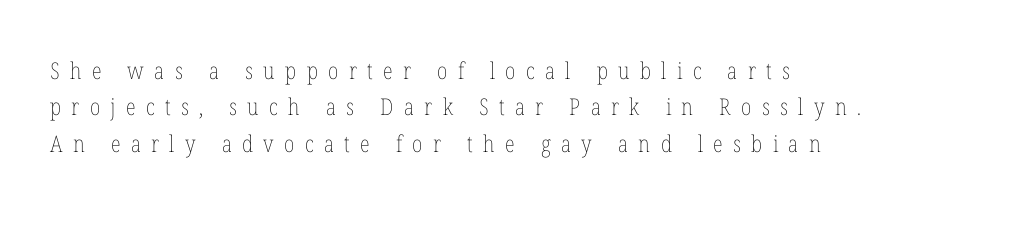
{"italic": "no", "bold": "no", "underline": "no", "align": "left", "line_spacing": "normal", "line_spacing_ratio": 1.58, "letter_spacing": "wide", "letter_spacing_em": 0.45, "glyph_px": 23}
